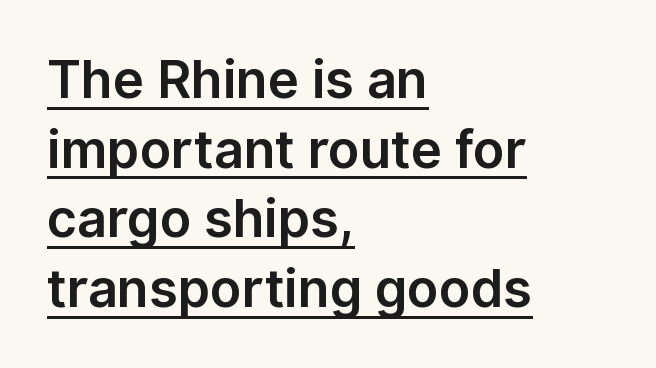
{"serif": "no", "italic": "no", "width": "normal", "stroke_contrast": "low", "x_height": "medium", "monospaced": "no", "underline": "yes", "align": "left", "line_spacing": "normal", "line_spacing_ratio": 1.34, "letter_spacing": "normal", "letter_spacing_em": 0.0, "glyph_px": 52}
